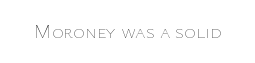
The image shows 20 px text type, upright; set normal letter spacing, not underlined.
